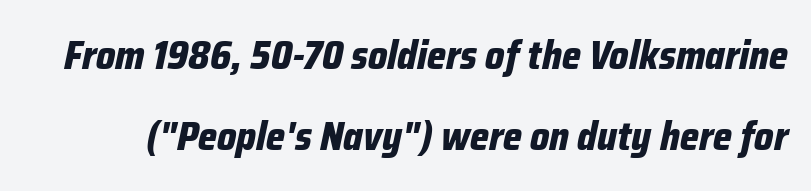
The image shows 40 px bold, condensed type, italic (leaning right); set loose line spacing (2.02x), normal letter spacing, not underlined; low stroke contrast and a medium x-height.
